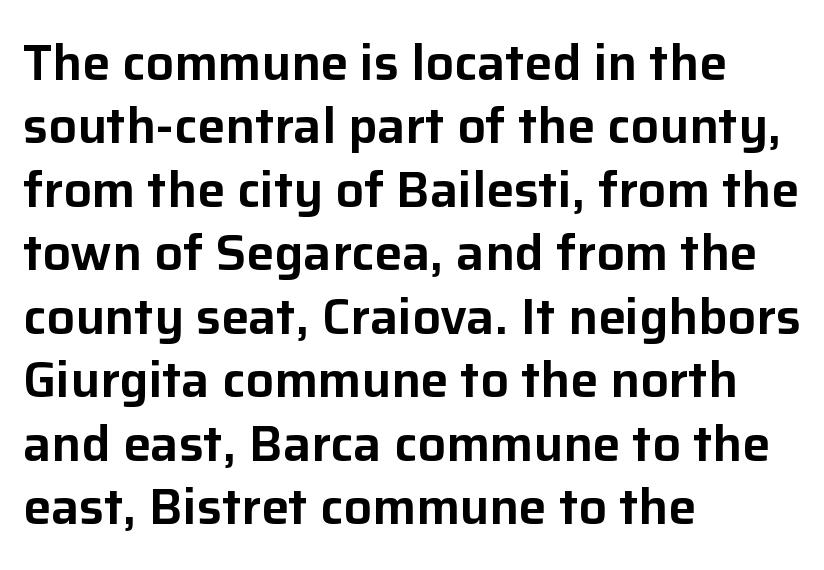
You can tell from the bare stems that sans-serif type was used. Tracking value appears to be zero — textbook default spacing. Think of a printed novel: that variable character pitch is what you see here. Just letters on the line, the space beneath them empty.
